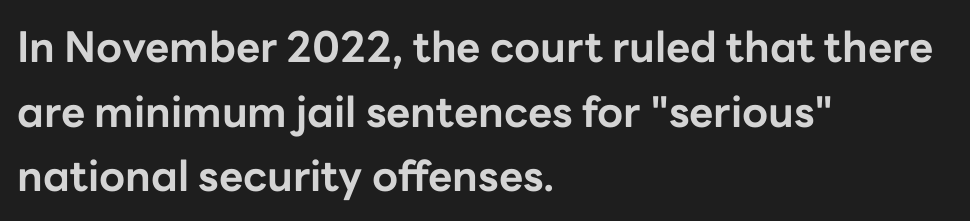
Q: Is the text bold? A: Yes.
Q: Is the text italic (slanted)? A: No, it is upright.
Q: Is the typeface a serif or a sans-serif typeface? A: Sans-serif.
Q: Is the text underlined? A: No.
Q: How is the paragraph aligned? A: Left-aligned.
Q: Is the spacing between letters normal or unusually wide? A: Normal.
Q: Is the spacing between lines tight, normal or loose? A: Normal.
Q: Width (condensed, normal, or wide)? A: Normal.
Q: Stroke contrast? A: Low.
Q: x-height? A: Medium.
Q: Monospaced? A: No.
